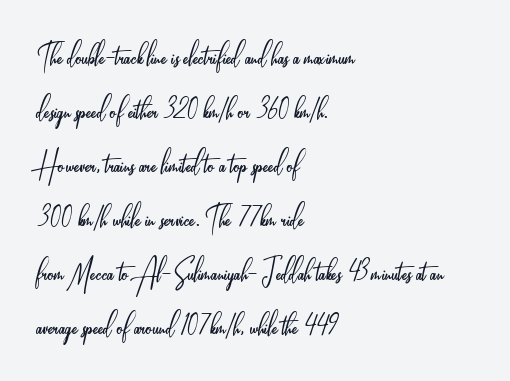
{"serif": "no", "bold": "no", "weight": "light", "width": "condensed", "stroke_contrast": "low", "x_height": "small", "monospaced": "no", "underline": "no", "align": "left", "line_spacing": "normal", "line_spacing_ratio": 1.42, "letter_spacing": "normal", "letter_spacing_em": 0.0, "glyph_px": 38}
